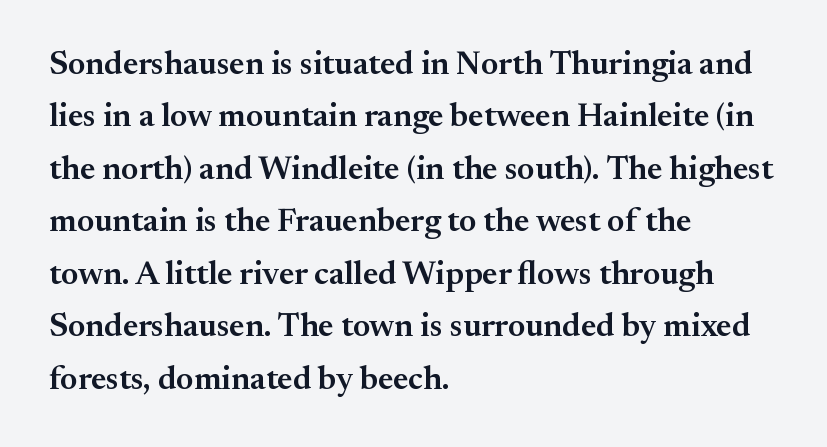
{"serif": "yes", "italic": "no", "bold": "semi", "weight": "semibold", "width": "normal", "stroke_contrast": "medium", "x_height": "small", "monospaced": "no", "underline": "no", "align": "left", "line_spacing": "normal", "line_spacing_ratio": 1.59, "letter_spacing": "normal", "letter_spacing_em": 0.0, "glyph_px": 33}
